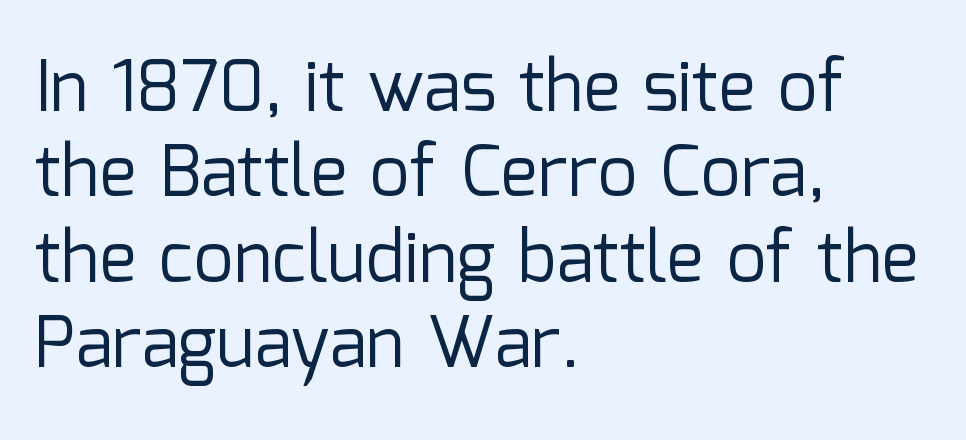
You could not count columns in this text — the font is proportionally spaced. What stands out about the letter spacing? Nothing — it is the standard amount. A classic flush-left, rag-right setting is used for this passage. Designer's note — italics off, roman on. Unmarked baselines from the first word to the last.
